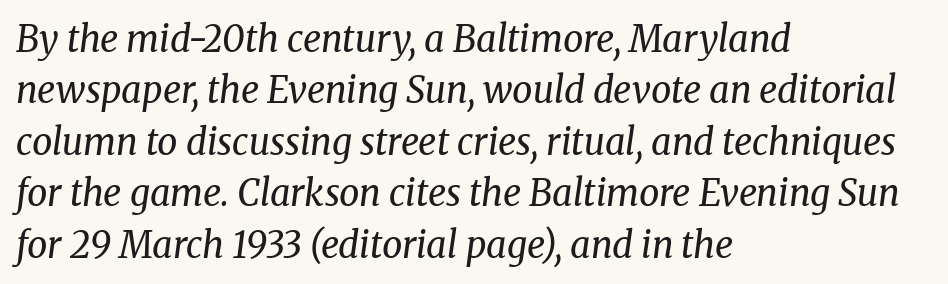
The image shows 36 px regular-weight serif type, italic (leaning right); set left-aligned, normal line spacing (1.43x), normal letter spacing, not underlined; medium stroke contrast and a medium x-height.
